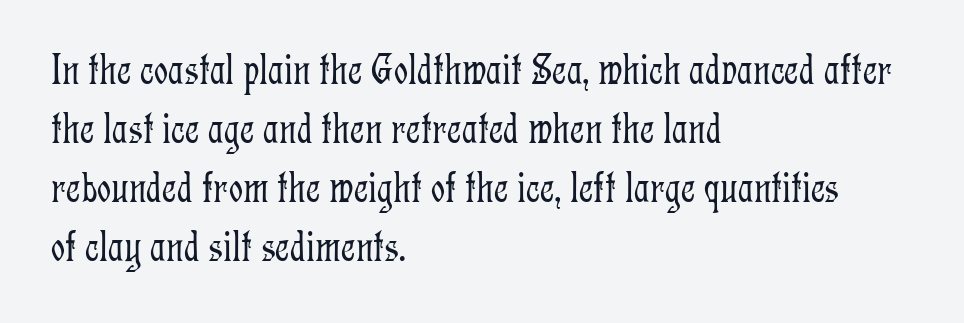
Q: Is the text bold? A: No.
Q: Is the text italic (slanted)? A: No, it is upright.
Q: Is the typeface a serif or a sans-serif typeface? A: Serif.
Q: Is the text underlined? A: No.
Q: How is the paragraph aligned? A: Left-aligned.
Q: Is the spacing between letters normal or unusually wide? A: Normal.
Q: Is the spacing between lines tight, normal or loose? A: Normal.
Q: Width (condensed, normal, or wide)? A: Condensed.
Q: Stroke contrast? A: Low.
Q: x-height? A: Medium.
Q: Monospaced? A: No.
